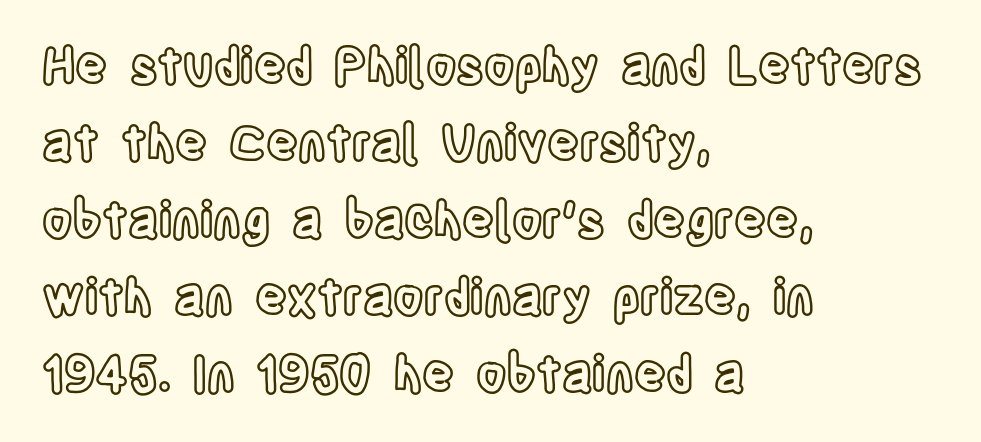
{"italic": "no", "width": "condensed", "x_height": "large", "monospaced": "no", "underline": "no", "align": "left", "line_spacing": "normal", "line_spacing_ratio": 1.57, "letter_spacing": "normal", "letter_spacing_em": 0.0, "glyph_px": 49}
